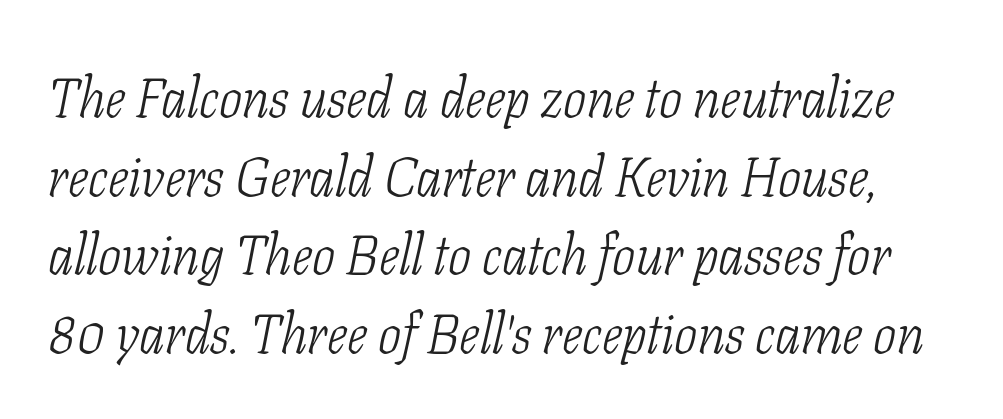
{"serif": "yes", "italic": "yes", "lean": "right", "slant_degrees": 11, "bold": "no", "weight": "light", "width": "condensed", "stroke_contrast": "low", "x_height": "medium", "monospaced": "no", "underline": "no", "line_spacing": "normal", "line_spacing_ratio": 1.43, "letter_spacing": "normal", "letter_spacing_em": 0.0, "glyph_px": 55}
